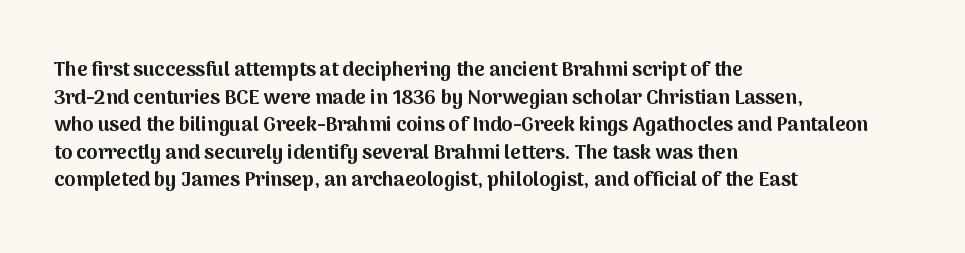
Is the letter spacing exaggerated? No — it looks like the ordinary default. Does the weight exceed regular? Yes, all the way to bold. Layout note: lines flush left. Notice how the stems are strictly vertical — no italics here.
